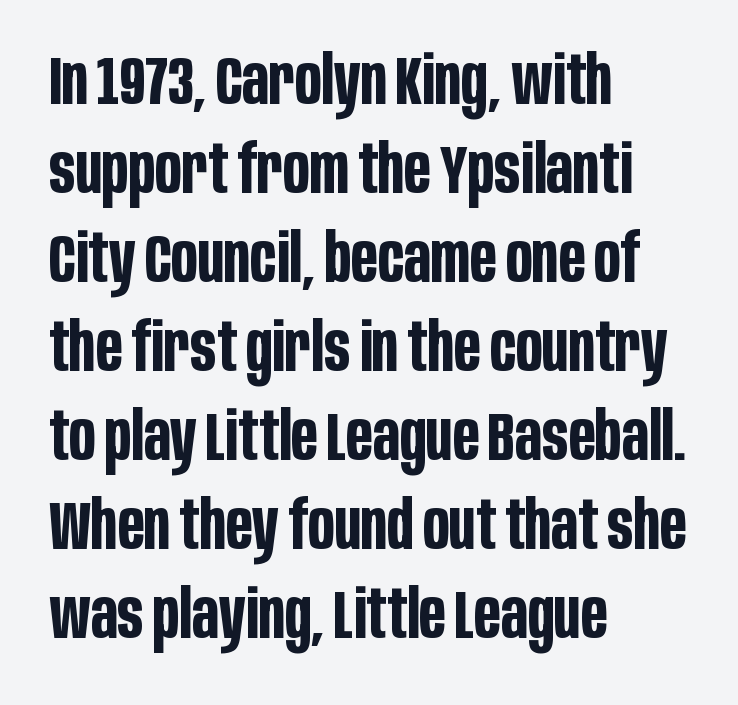
{"serif": "no", "italic": "no", "bold": "yes", "weight": "bold", "width": "condensed", "stroke_contrast": "low", "x_height": "large", "monospaced": "no", "underline": "no", "align": "left", "line_spacing": "normal", "line_spacing_ratio": 1.31, "letter_spacing": "normal", "letter_spacing_em": 0.0, "glyph_px": 68}
